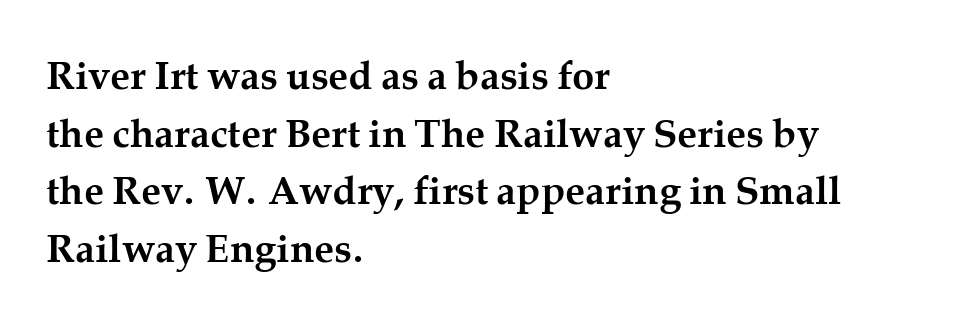
You can tell from the footed stems that serif type was used. Nothing unusual about the tracking: characters are spaced as the font intends. Teacher's note: observe the even left margin — that is flush-left alignment. Just letters on the line, the space beneath them empty. Designer's note — italics off, roman on.
